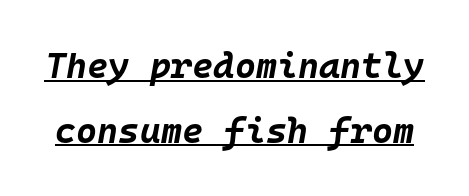
In terms of posture, this sample is oblique. Do the characters align in a grid? Yes, the font is monospaced. On the weight axis this lands at bold, roughly 700. This is underlined copy, the kind a proofreader might mark for attention. Default kerning and tracking; the words read as compact shapes.
